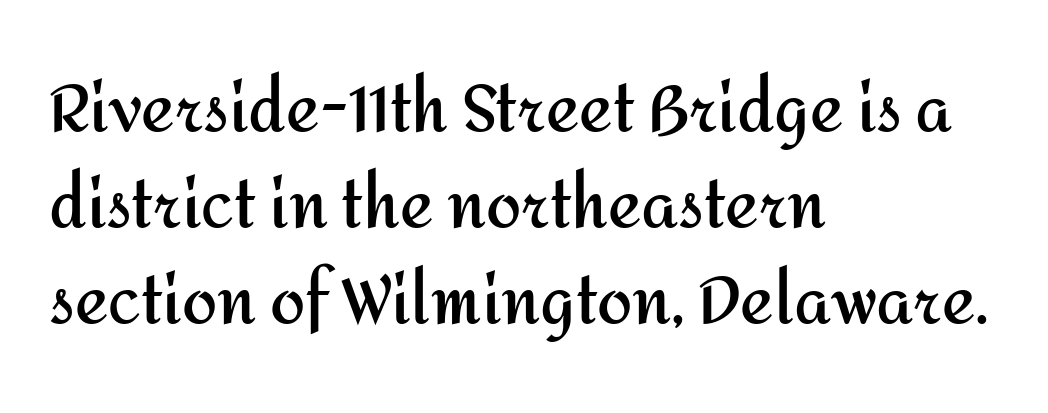
How are the letters spaced? Ordinarily, with no added tracking. One-word summary of the alignment: left. These lines are rendered in a variable-pitch font. On the weight axis this lands at bold, roughly 700.
